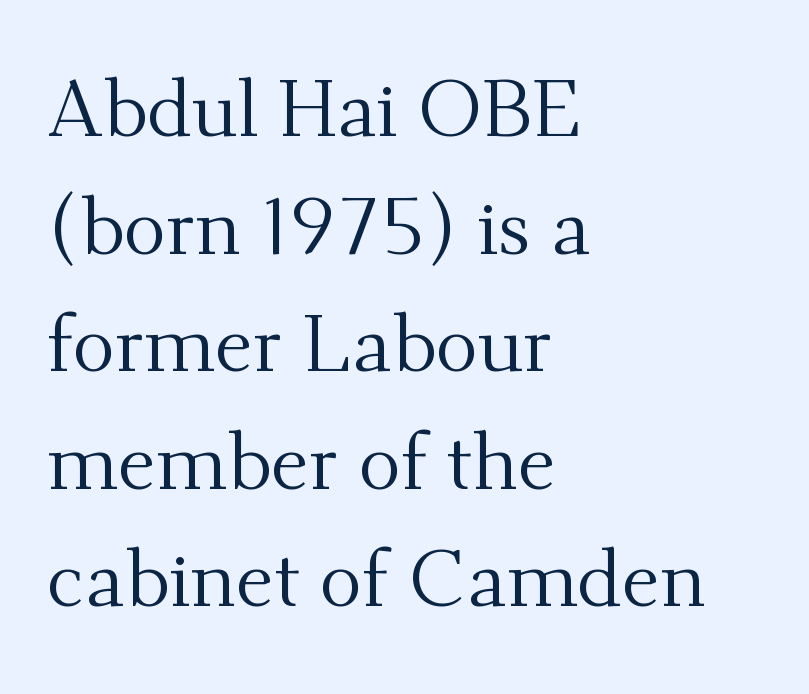
The image shows 80 px regular-weight serif type, upright; set left-aligned, normal line spacing (1.47x), normal letter spacing, not underlined; medium stroke contrast and a small x-height.
